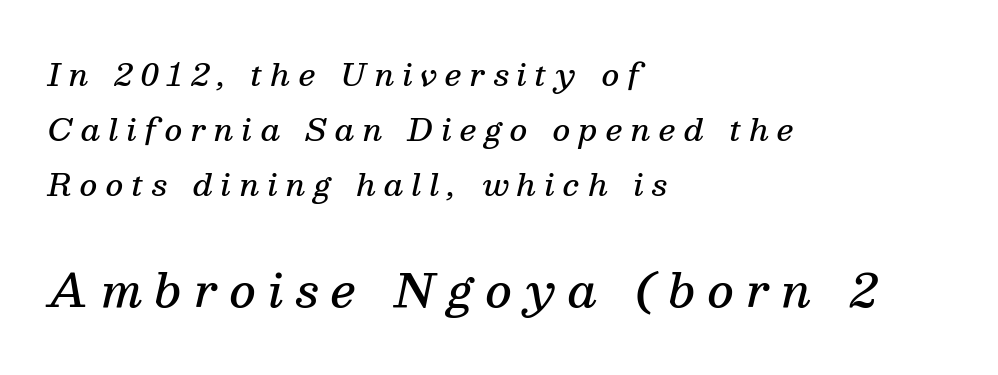
The image shows 45 px semibold serif type, italic (leaning right); set left-aligned, line spacing 1.84x, unusually wide letter spacing (+0.28 em), not underlined; the second (bottom) block is 1.5x larger; medium stroke contrast and a medium x-height.
